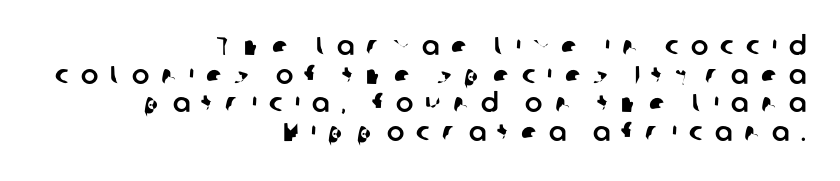
Q: Is the text underlined? A: No.
Q: How is the paragraph aligned? A: Right-aligned.
Q: Is the spacing between letters normal or unusually wide? A: Unusually wide.
Q: Is the spacing between lines tight, normal or loose? A: Tight.
